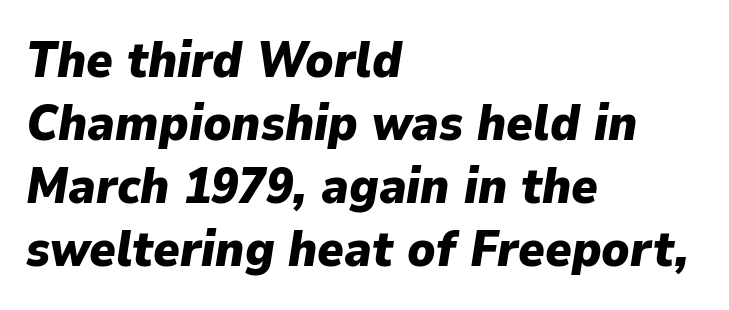
{"italic": "yes", "lean": "right", "slant_degrees": 9, "bold": "yes", "weight": "heavy", "width": "normal", "stroke_contrast": "low", "x_height": "medium", "monospaced": "no", "underline": "no", "align": "left", "line_spacing": "normal", "line_spacing_ratio": 1.26, "letter_spacing": "normal", "letter_spacing_em": 0.0, "glyph_px": 50}
